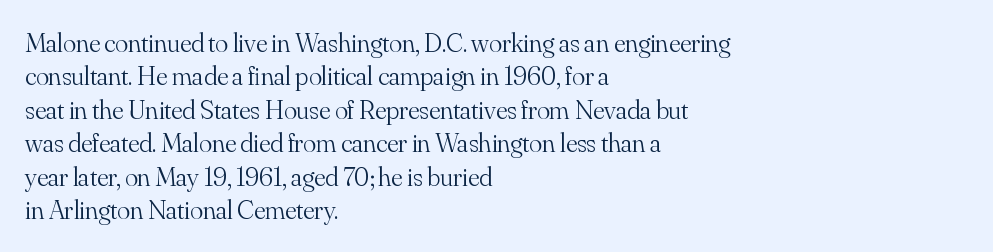
The image shows 27 px text type, upright; set left-aligned, line spacing 1.24x, normal letter spacing, not underlined.
